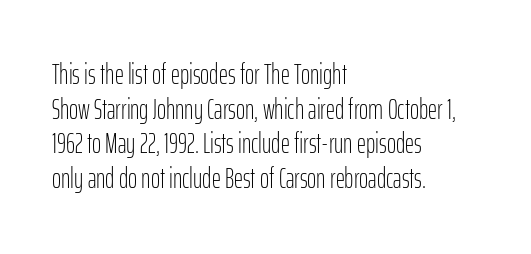
The specimen reads as upright at a glance. Honestly, there is no underline to notice here at all. The passage shown is typeset with a sans-serif family. Look at the tracking — it's just the regular setting, nothing added.
